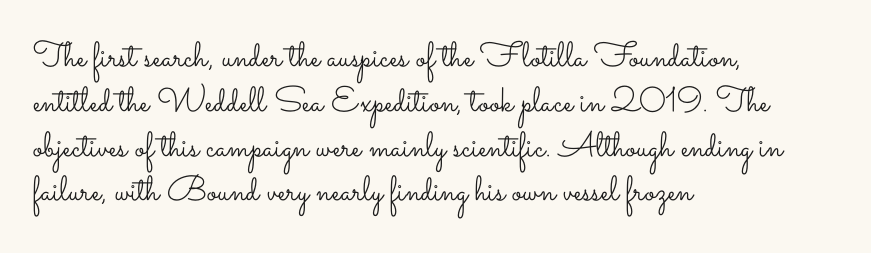
Q: Is the text bold? A: No.
Q: Is the text italic (slanted)? A: Yes.
Q: Is the text underlined? A: No.
Q: How is the paragraph aligned? A: Left-aligned.
Q: Is the spacing between letters normal or unusually wide? A: Normal.
Q: Is the spacing between lines tight, normal or loose? A: Normal.
Q: Width (condensed, normal, or wide)? A: Wide.
Q: Stroke contrast? A: Low.
Q: x-height? A: Small.
Q: Monospaced? A: No.
